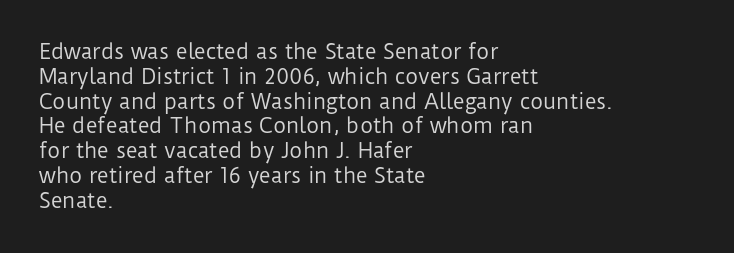
The image shows 20 px text type, upright; set left-aligned, line spacing 1.24x, normal letter spacing, not underlined.
